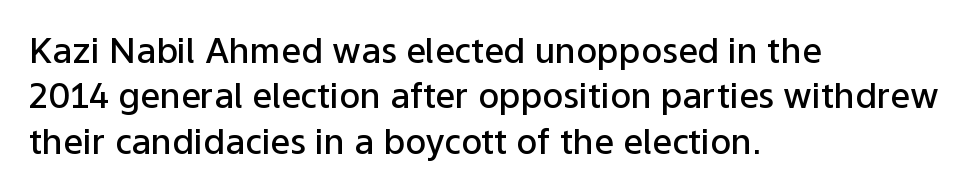
Q: Is the text bold? A: Semi-bold.
Q: Is the text italic (slanted)? A: No, it is upright.
Q: Is the typeface a serif or a sans-serif typeface? A: Sans-serif.
Q: Is the text underlined? A: No.
Q: How is the paragraph aligned? A: Left-aligned.
Q: Is the spacing between letters normal or unusually wide? A: Normal.
Q: Is the spacing between lines tight, normal or loose? A: Normal.
Q: Width (condensed, normal, or wide)? A: Normal.
Q: Stroke contrast? A: Low.
Q: x-height? A: Medium.
Q: Monospaced? A: No.
